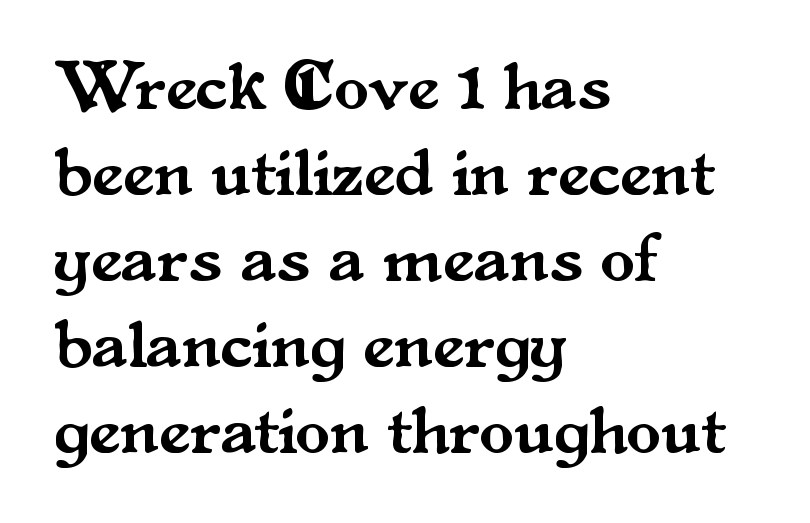
{"serif": "yes", "italic": "no", "width": "normal", "stroke_contrast": "medium", "x_height": "small", "monospaced": "no", "underline": "no", "align": "left", "line_spacing_ratio": 1.23, "letter_spacing": "normal", "letter_spacing_em": 0.0, "glyph_px": 70}
